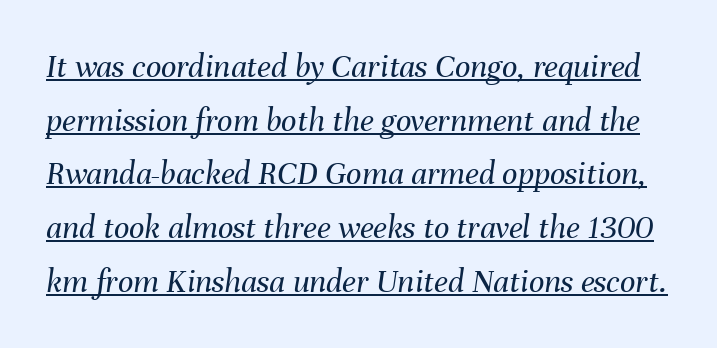
The image shows 34 px regular-weight type, italic (leaning right); set normal line spacing (1.58x), normal letter spacing, underlined; medium stroke contrast and a medium x-height.
